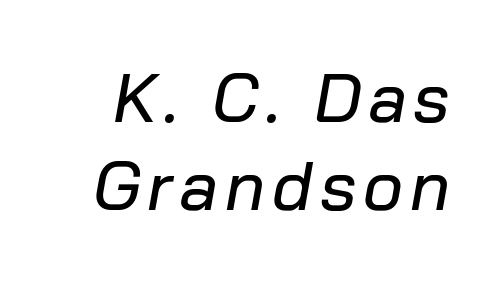
{"italic": "yes", "lean": "right", "slant_degrees": 10, "width": "normal", "stroke_contrast": "low", "x_height": "medium", "monospaced": "no", "underline": "no", "line_spacing": "normal", "line_spacing_ratio": 1.27, "glyph_px": 69}
